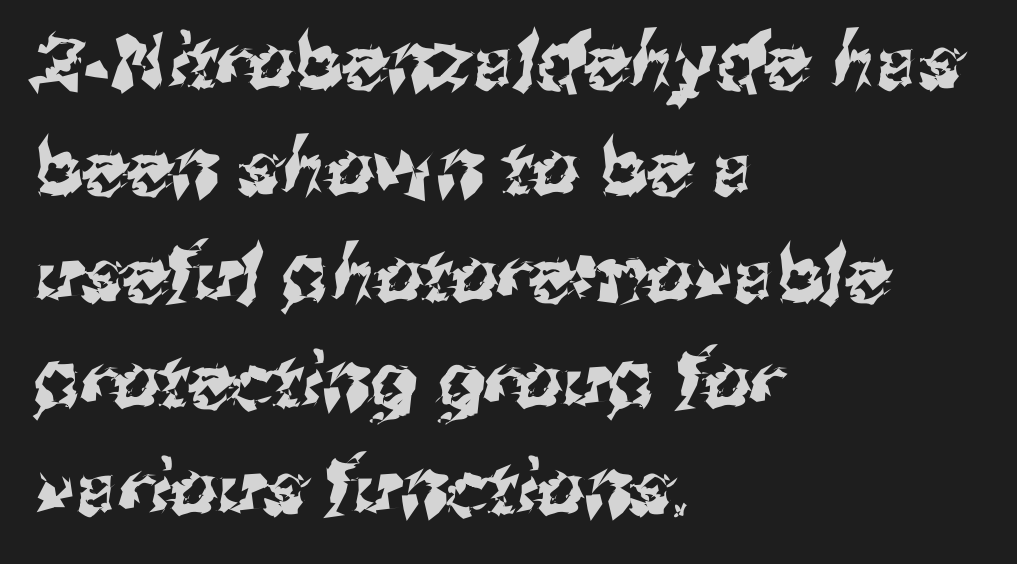
The text block is weighted toward the left margin, trailing off unevenly rightward. The designer left line spacing at the default. Spacing verdict: proportional, widths tailored to each character. The type is set solid horizontally, with unmodified tracking. The strip under each line holds only bare page.
